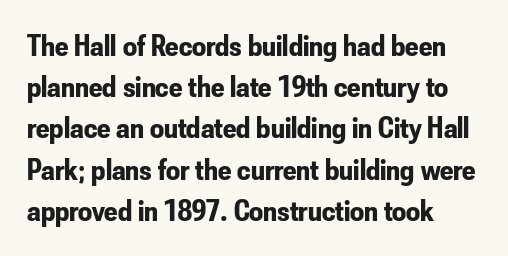
Q: Is the text bold? A: Yes.
Q: Is the text italic (slanted)? A: No, it is upright.
Q: Is the typeface a serif or a sans-serif typeface? A: Sans-serif.
Q: Is the text underlined? A: No.
Q: How is the paragraph aligned? A: Left-aligned.
Q: Is the spacing between letters normal or unusually wide? A: Normal.
Q: Is the spacing between lines tight, normal or loose? A: Normal.
Q: Width (condensed, normal, or wide)? A: Condensed.
Q: Stroke contrast? A: Low.
Q: x-height? A: Small.
Q: Monospaced? A: No.
